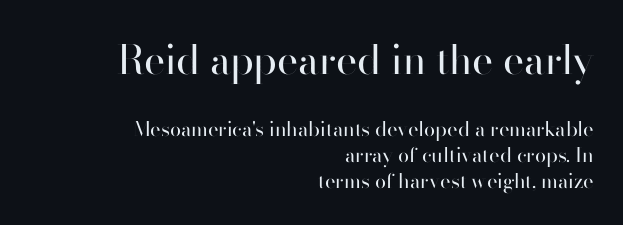
Q: Is the text bold? A: No.
Q: Is the text italic (slanted)? A: No, it is upright.
Q: Is the typeface a serif or a sans-serif typeface? A: Sans-serif.
Q: Is the text underlined? A: No.
Q: How is the paragraph aligned? A: Right-aligned.
Q: Is the spacing between letters normal or unusually wide? A: Normal.
Q: Is the spacing between lines tight, normal or loose? A: Normal.
Q: Which block of text is set in a larger size, the first (top) or the second (bottom)? A: The first (top) one.
Q: Width (condensed, normal, or wide)? A: Normal.
Q: Stroke contrast? A: High.
Q: x-height? A: Small.
Q: Monospaced? A: No.
